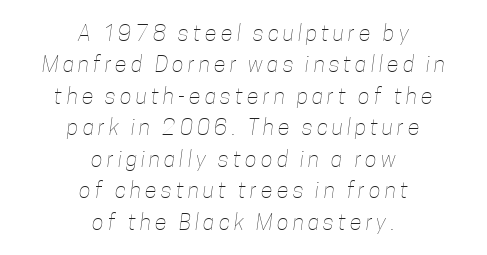
Q: Is the text bold? A: No.
Q: Is the text underlined? A: No.
Q: How is the paragraph aligned? A: Centered.
Q: Is the spacing between lines tight, normal or loose? A: Normal.
